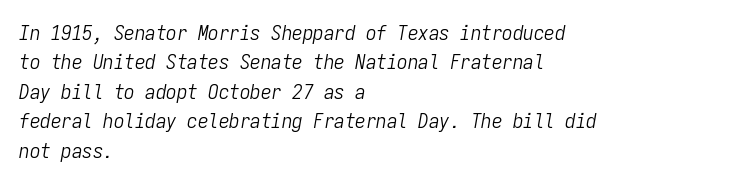
The image shows 21 px text type, italic (leaning right); set left-aligned, normal line spacing (1.4x), normal letter spacing, not underlined.
